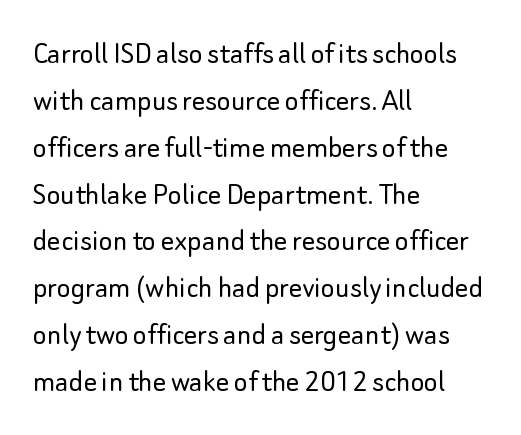
This is roman type, the default non-slanted kind. A typesetter would call this leading conventional body-copy spacing. The passage shown is typed in a proportional face where columns would drift. The typesetter chose a ragged-right arrangement here. The words here are not underlined.
